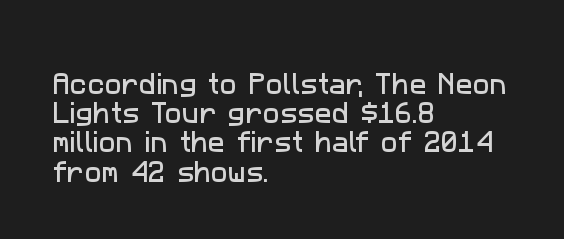
Q: Is the text underlined? A: No.
Q: How is the paragraph aligned? A: Left-aligned.
Q: Is the spacing between letters normal or unusually wide? A: Normal.
Q: Is the spacing between lines tight, normal or loose? A: Normal.
